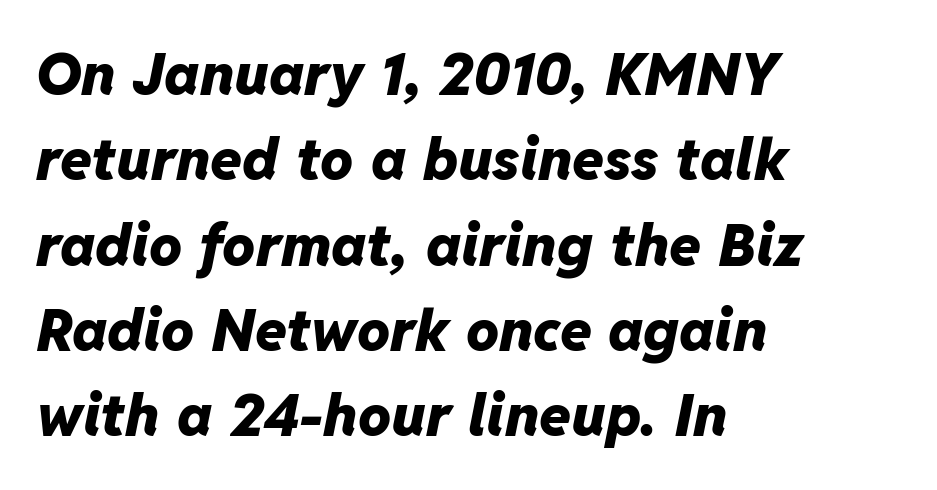
The image shows 58 px heavy type, italic (leaning right); set left-aligned, normal line spacing (1.47x), normal letter spacing, not underlined; low stroke contrast and a medium x-height.
